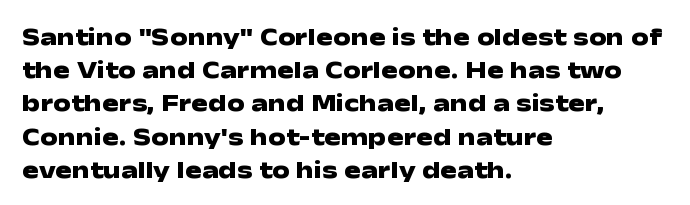
One-word summary of the alignment: left. Compared with an ordinary text face, these strokes are far heavier — a full bold. Interline gaps are of average width in this sample. Letter spacing: default. The baseline area is clear. The letters stand upright; this is a roman face.
